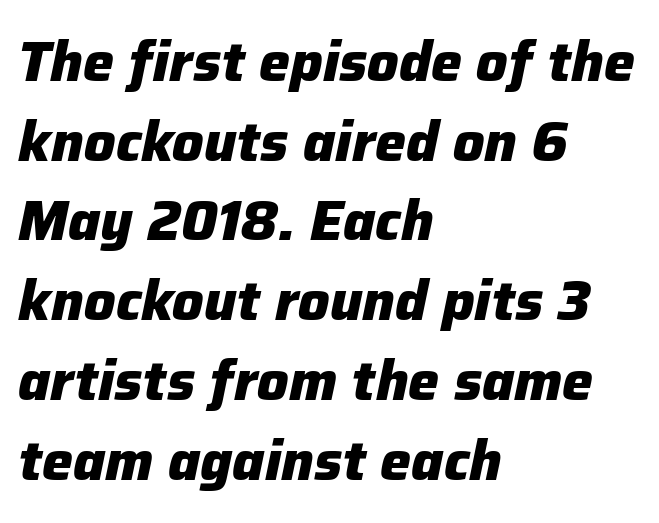
{"italic": "yes", "lean": "right", "slant_degrees": 12, "bold": "yes", "weight": "heavy", "width": "normal", "stroke_contrast": "low", "x_height": "medium", "monospaced": "no", "underline": "no", "align": "left", "line_spacing": "normal", "line_spacing_ratio": 1.45, "letter_spacing": "normal", "letter_spacing_em": 0.0, "glyph_px": 55}
